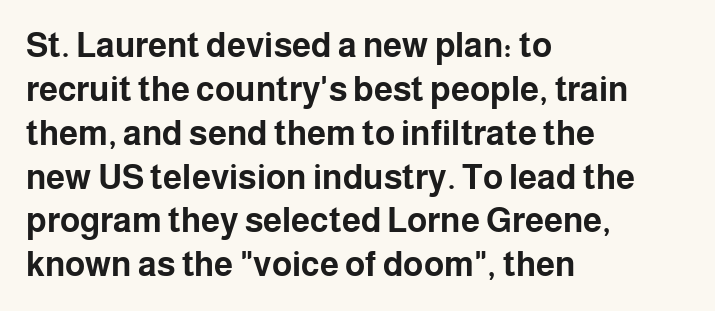
The lettering holds an erect, upright posture throughout. Typesetter's note: full bold, strokes at maximum text heaviness. A student would call this left alignment; a typographer would say flush left, rag right. Do the characters align in a grid? No, the font is proportional. Students, observe: this is what conventionally led text looks like.
